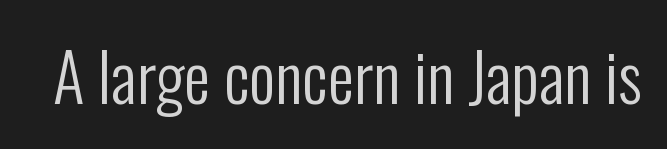
Q: Is the text bold? A: No.
Q: Is the text italic (slanted)? A: No, it is upright.
Q: Is the typeface a serif or a sans-serif typeface? A: Sans-serif.
Q: Is the text underlined? A: No.
Q: Is the spacing between letters normal or unusually wide? A: Normal.
Q: Width (condensed, normal, or wide)? A: Condensed.
Q: Stroke contrast? A: Low.
Q: x-height? A: Medium.
Q: Monospaced? A: No.
